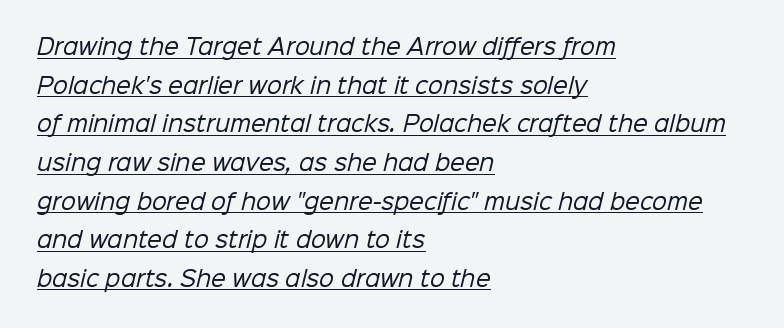
{"bold": "no", "underline": "yes", "align": "left", "line_spacing_ratio": 1.84, "letter_spacing": "normal", "letter_spacing_em": 0.0, "glyph_px": 21}
